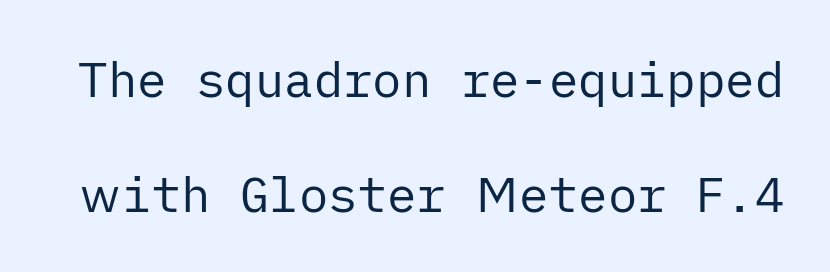
The image shows 49 px regular-weight sans-serif type, upright; set loose line spacing (2.34x), normal letter spacing, not underlined; low stroke contrast and a medium x-height.
